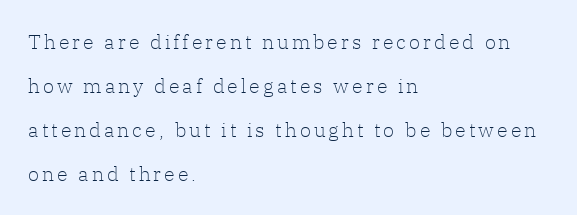
The image shows 20 px text type, upright; set left-aligned, loose line spacing (2.2x), not underlined.
